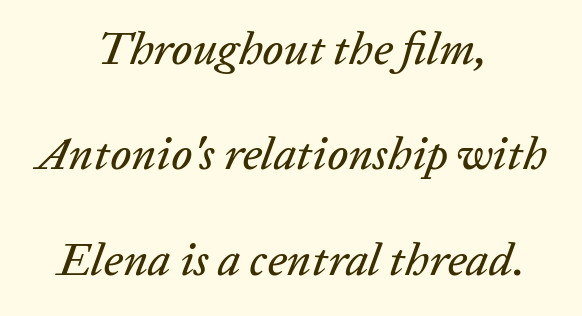
Italic: yes, the glyphs are oblique. The setting favours the middle, as headings and verse often do. Airy leading. A typesetter would call this proportional, since set widths differ per character. The line texture is even and compact thanks to regular tracking.
